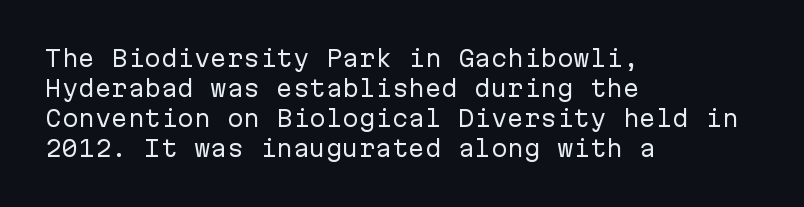
Q: Is the text bold? A: No.
Q: Is the text italic (slanted)? A: No, it is upright.
Q: Is the text underlined? A: No.
Q: How is the paragraph aligned? A: Left-aligned.
Q: Is the spacing between letters normal or unusually wide? A: Normal.
Q: Is the spacing between lines tight, normal or loose? A: Normal.
